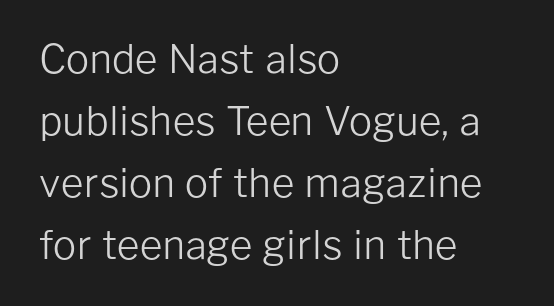
Q: Is the text bold? A: No.
Q: Is the text italic (slanted)? A: No, it is upright.
Q: Is the typeface a serif or a sans-serif typeface? A: Sans-serif.
Q: Is the text underlined? A: No.
Q: How is the paragraph aligned? A: Left-aligned.
Q: Is the spacing between letters normal or unusually wide? A: Normal.
Q: Is the spacing between lines tight, normal or loose? A: Normal.
Q: Width (condensed, normal, or wide)? A: Normal.
Q: Stroke contrast? A: Low.
Q: x-height? A: Medium.
Q: Monospaced? A: No.
